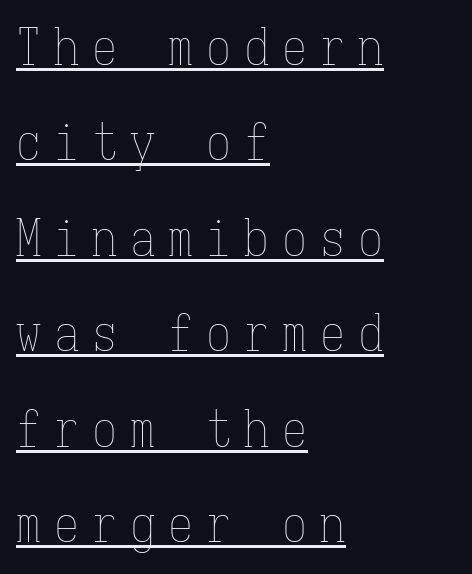
The image shows 50 px thin, condensed type, upright, monospaced; set left-aligned, loose line spacing (1.91x), unusually wide letter spacing (+0.26 em), underlined; low stroke contrast and a medium x-height.
